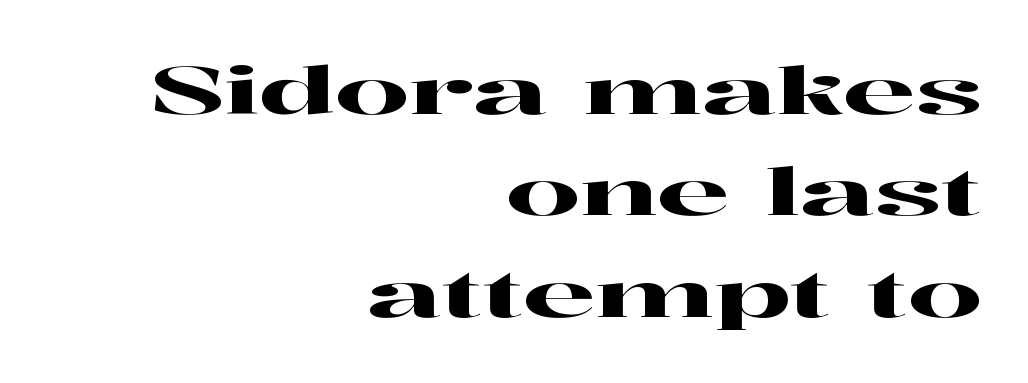
The image shows 65 px wide serif type, upright; set right-aligned, normal line spacing (1.56x), normal letter spacing, not underlined; high stroke contrast and a medium x-height.
